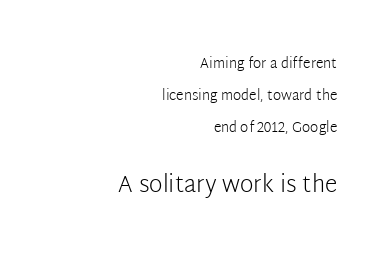
The image shows 23 px text type, upright; set right-aligned, loose line spacing (2.28x), normal letter spacing, not underlined; the second (bottom) block is 1.64x larger.
